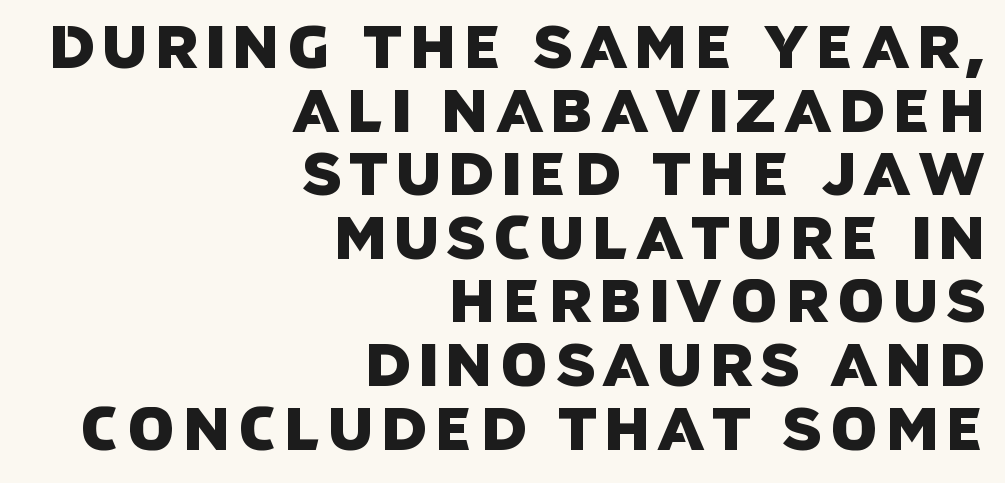
{"serif": "no", "width": "normal", "stroke_contrast": "low", "x_height": "large", "monospaced": "no", "underline": "no", "align": "right", "line_spacing": "tight", "line_spacing_ratio": 1.06, "glyph_px": 60}
